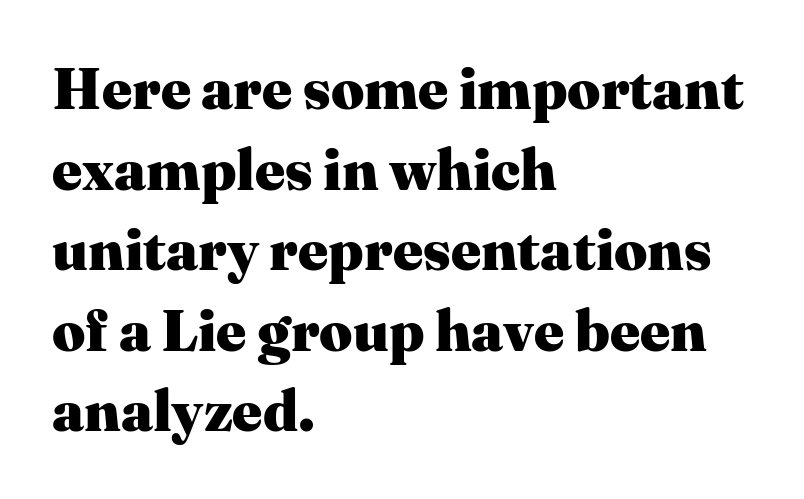
Q: Is the text bold? A: Yes.
Q: Is the text italic (slanted)? A: No, it is upright.
Q: Is the typeface a serif or a sans-serif typeface? A: Serif.
Q: Is the text underlined? A: No.
Q: How is the paragraph aligned? A: Left-aligned.
Q: Is the spacing between letters normal or unusually wide? A: Normal.
Q: Is the spacing between lines tight, normal or loose? A: Normal.
Q: Width (condensed, normal, or wide)? A: Normal.
Q: Stroke contrast? A: Medium.
Q: x-height? A: Medium.
Q: Monospaced? A: No.
